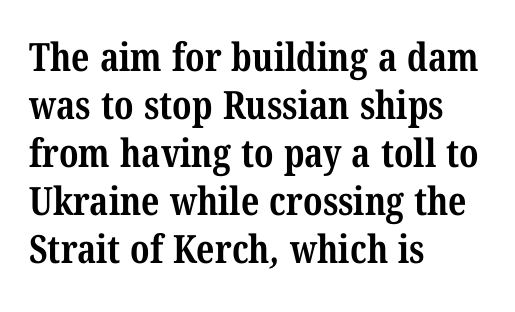
{"serif": "yes", "bold": "yes", "weight": "bold", "width": "condensed", "stroke_contrast": "medium", "x_height": "medium", "monospaced": "no", "underline": "no", "align": "left", "line_spacing_ratio": 1.23, "letter_spacing": "normal", "letter_spacing_em": 0.0, "glyph_px": 39}
